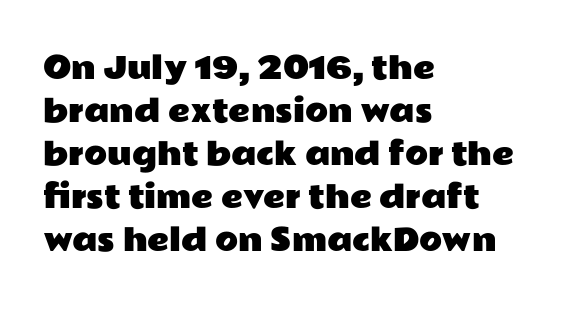
Q: Is the text italic (slanted)? A: No, it is upright.
Q: Is the typeface a serif or a sans-serif typeface? A: Sans-serif.
Q: Is the text underlined? A: No.
Q: How is the paragraph aligned? A: Left-aligned.
Q: Is the spacing between letters normal or unusually wide? A: Normal.
Q: Is the spacing between lines tight, normal or loose? A: Normal.
Q: Width (condensed, normal, or wide)? A: Wide.
Q: Stroke contrast? A: Low.
Q: x-height? A: Medium.
Q: Monospaced? A: No.
